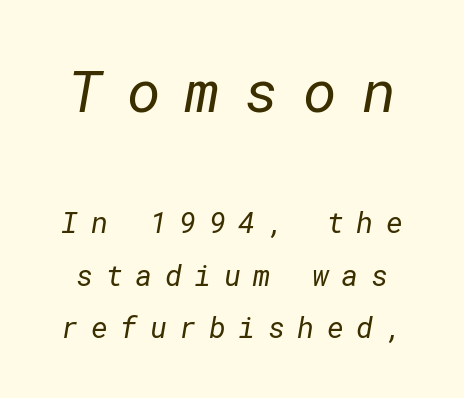
Vertical stems look standard width or narrower in stroke. The glyphs in this specimen are sans serif. Type without underlining. You could only call the tracking loose — the letters float apart. Does the bottom block carry the larger type? No, the top block does.
